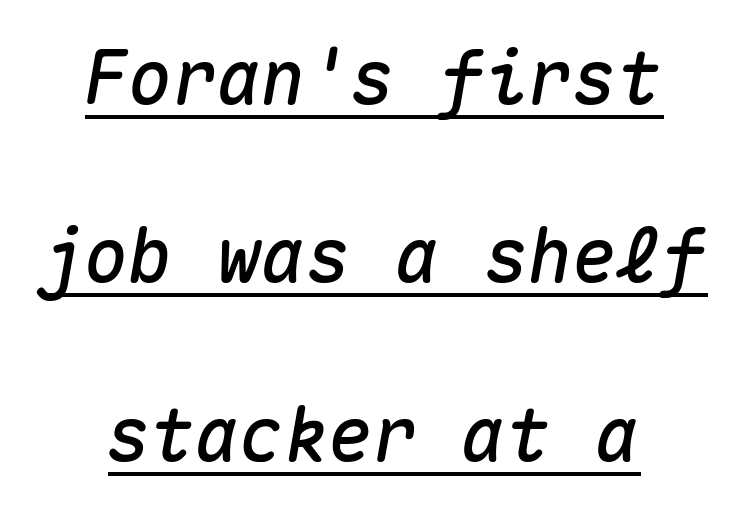
The image shows 74 px text type, italic (leaning right), monospaced; set centered, loose line spacing (2.41x), normal letter spacing, underlined; medium stroke contrast and a medium x-height.
